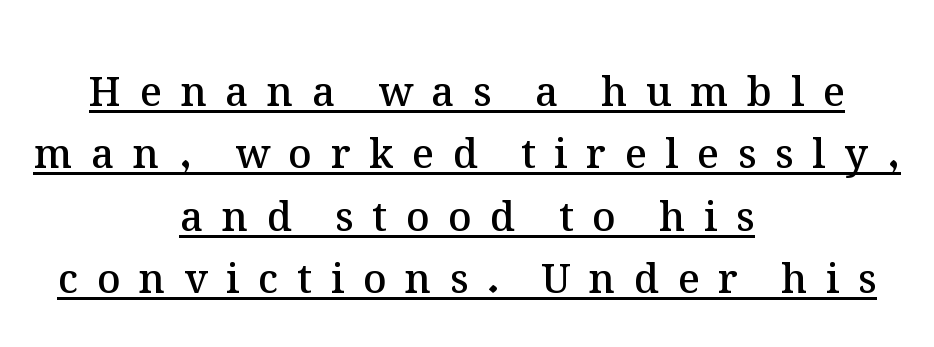
The image shows 40 px semibold type, upright; set centered, normal line spacing (1.56x), unusually wide letter spacing (+0.47 em), underlined; medium stroke contrast and a medium x-height.
